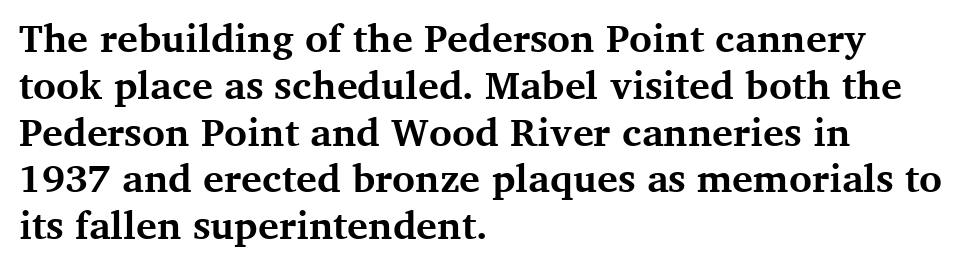
{"serif": "yes", "italic": "no", "bold": "yes", "weight": "bold", "width": "normal", "stroke_contrast": "medium", "x_height": "medium", "monospaced": "no", "underline": "no", "align": "left", "line_spacing_ratio": 1.2, "letter_spacing": "normal", "letter_spacing_em": 0.0, "glyph_px": 39}
